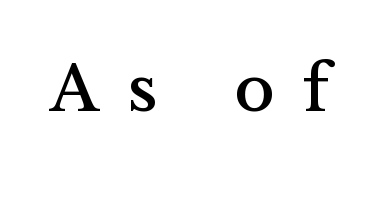
The image shows 67 px serif type, upright; set unusually wide letter spacing (+0.44 em), not underlined; medium stroke contrast and a medium x-height.
